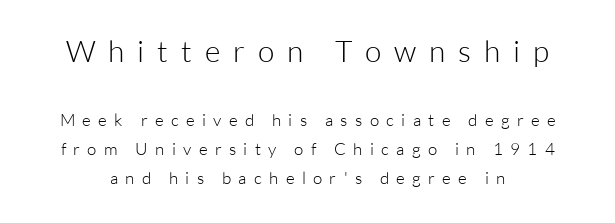
{"serif": "no", "italic": "no", "bold": "no", "weight": "light", "width": "normal", "stroke_contrast": "low", "x_height": "medium", "monospaced": "no", "underline": "no", "line_spacing": "normal", "line_spacing_ratio": 1.7, "letter_spacing": "wide", "letter_spacing_em": 0.43, "larger_block": "first", "size_ratio": 1.76, "glyph_px": 30}
